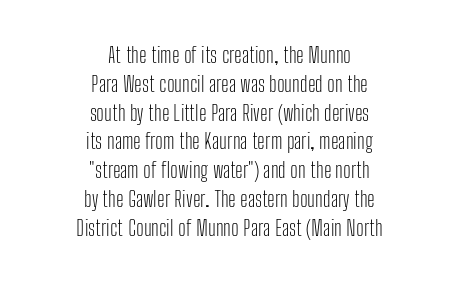
{"italic": "no", "bold": "no", "underline": "no", "align": "center", "line_spacing": "normal", "line_spacing_ratio": 1.31, "letter_spacing": "normal", "letter_spacing_em": 0.0, "glyph_px": 22}
